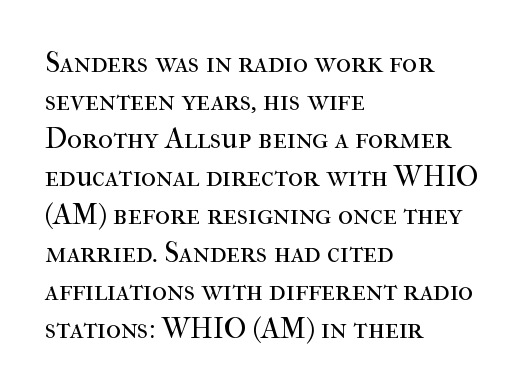
The image shows 29 px regular-weight serif type, upright; set left-aligned, normal line spacing (1.31x), normal letter spacing, not underlined; high stroke contrast and a medium x-height.
